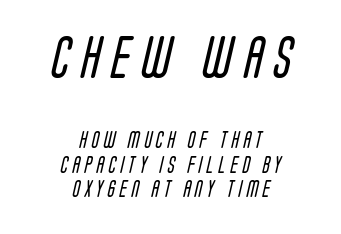
Q: Is the text bold? A: No.
Q: Is the typeface a serif or a sans-serif typeface? A: Sans-serif.
Q: Is the text underlined? A: No.
Q: How is the paragraph aligned? A: Centered.
Q: Is the spacing between letters normal or unusually wide? A: Unusually wide.
Q: Is the spacing between lines tight, normal or loose? A: Normal.
Q: Which block of text is set in a larger size, the first (top) or the second (bottom)? A: The first (top) one.
Q: Width (condensed, normal, or wide)? A: Condensed.
Q: Stroke contrast? A: Low.
Q: x-height? A: Large.
Q: Monospaced? A: No.
